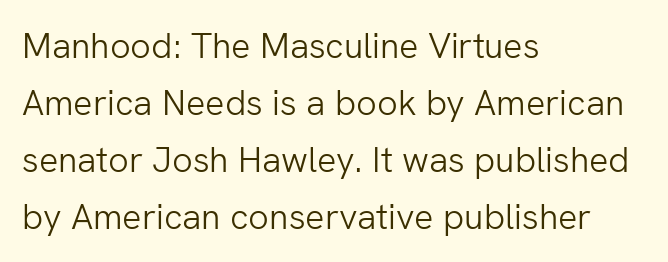
The image shows 36 px light sans-serif type, upright; set left-aligned, normal line spacing (1.58x), normal letter spacing, not underlined; low stroke contrast and a medium x-height.
